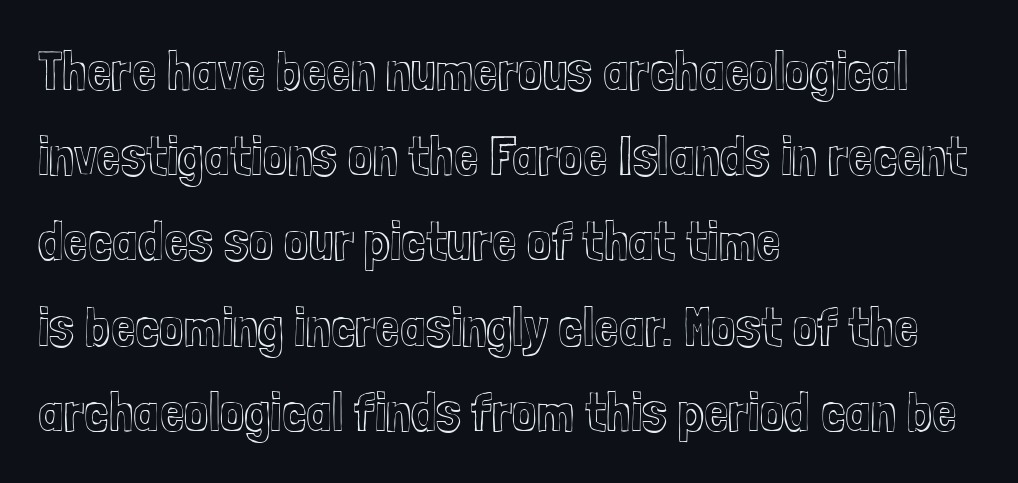
The image shows 55 px condensed type, upright; set left-aligned, normal line spacing (1.55x), normal letter spacing, not underlined; a medium x-height.
